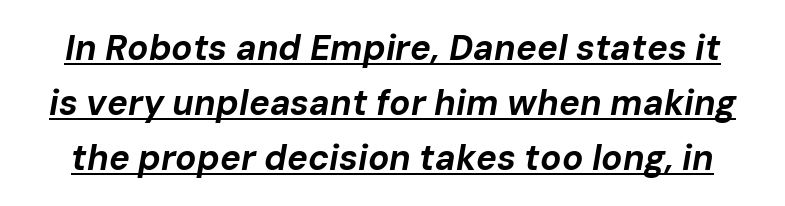
Q: Is the text bold? A: Yes.
Q: Is the text italic (slanted)? A: Yes, it leans right by about 10 degrees.
Q: Is the text underlined? A: Yes.
Q: Is the spacing between letters normal or unusually wide? A: Normal.
Q: Is the spacing between lines tight, normal or loose? A: Normal.
Q: Width (condensed, normal, or wide)? A: Normal.
Q: Stroke contrast? A: Low.
Q: x-height? A: Medium.
Q: Monospaced? A: No.
